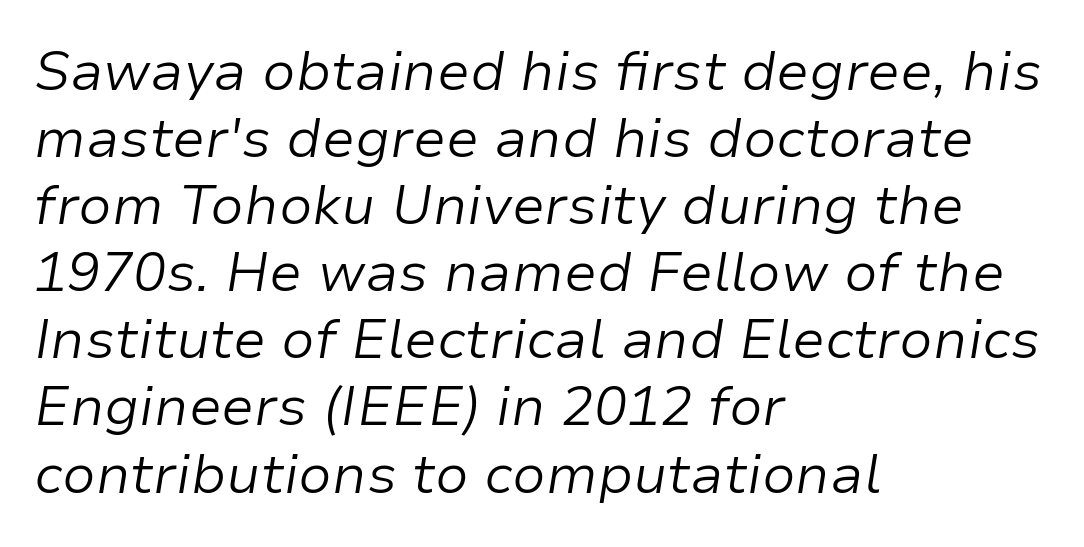
The image shows 55 px light type, italic (leaning right); set left-aligned, line spacing 1.22x, normal letter spacing, not underlined; low stroke contrast and a medium x-height.
